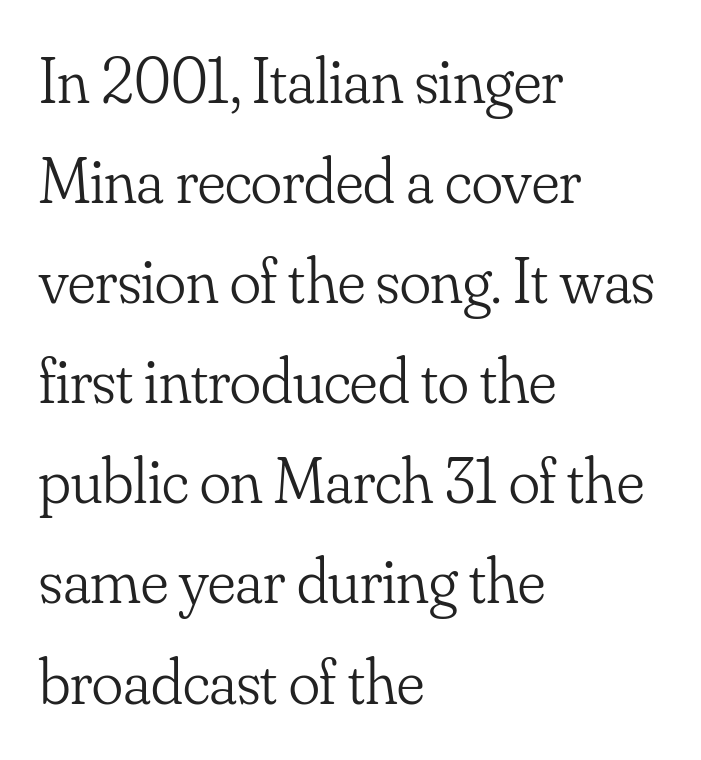
The rendering anchors every line to the left-hand side. Designer's note — italics off, roman on. Descender tails drop into unmarked territory. This sample has the flowing, uneven cadence of proportional lettering. In terms of letterspacing, this is plain default setting. Weight: not bold — regular or lighter.
